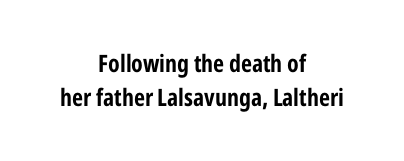
The image shows 24 px text type, upright; set centered, normal line spacing (1.43x), normal letter spacing, not underlined.
